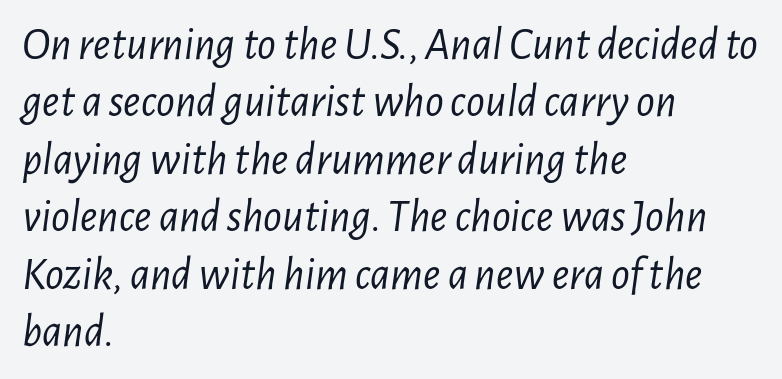
{"italic": "yes", "lean": "right", "slant_degrees": 7, "bold": "no", "weight": "light", "width": "condensed", "stroke_contrast": "low", "x_height": "medium", "monospaced": "no", "underline": "no", "align": "left", "line_spacing": "normal", "line_spacing_ratio": 1.25, "letter_spacing": "normal", "letter_spacing_em": 0.0, "glyph_px": 46}
